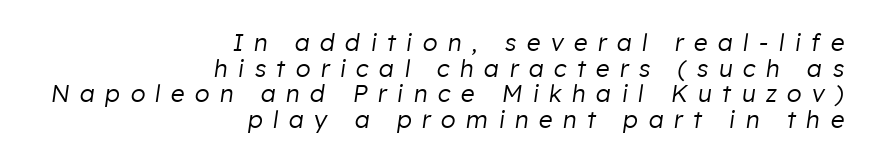
{"italic": "yes", "lean": "right", "slant_degrees": 8, "bold": "no", "underline": "no", "align": "right", "line_spacing": "tight", "line_spacing_ratio": 1.07, "letter_spacing": "wide", "letter_spacing_em": 0.43, "glyph_px": 24}
